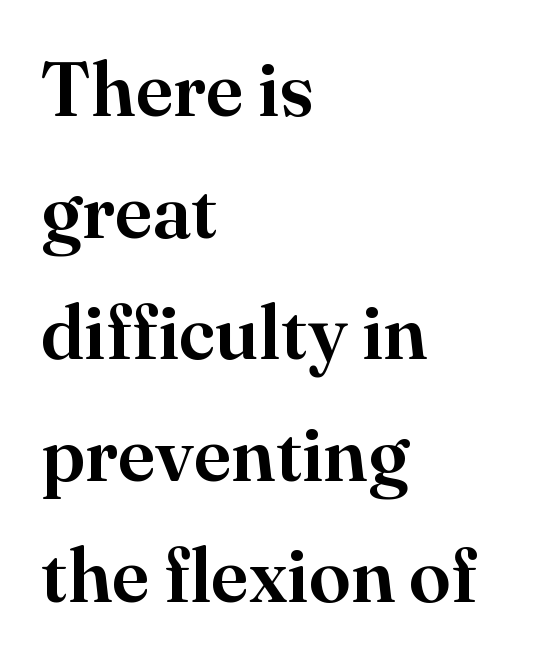
{"serif": "yes", "italic": "no", "width": "normal", "stroke_contrast": "high", "x_height": "small", "monospaced": "no", "underline": "no", "align": "left", "line_spacing": "normal", "line_spacing_ratio": 1.6, "letter_spacing": "normal", "letter_spacing_em": 0.0, "glyph_px": 76}
